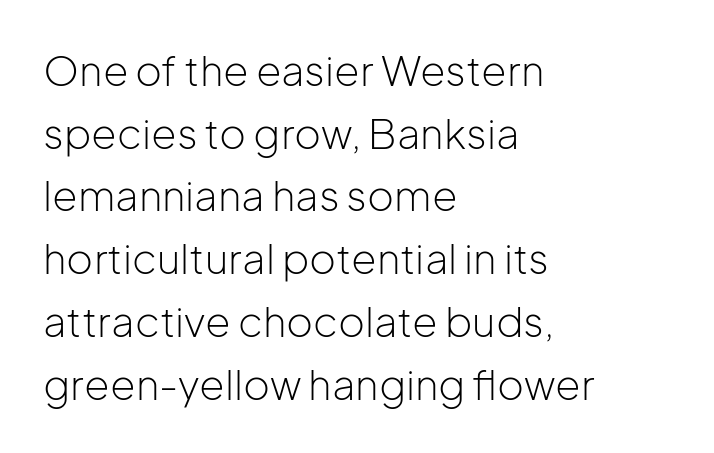
Compared with a centered layout, this one pins lines to the left instead. A sans-serif font was chosen for this passage. Decoration check: the copy has no underline. Looks like regular typesetting: each glyph gets only the width it needs.
